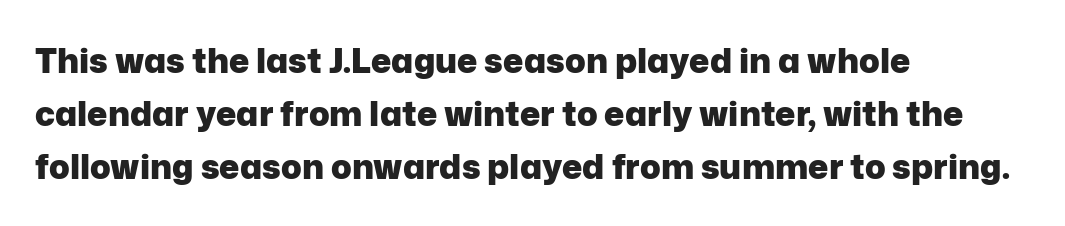
Vertical spacing — default. Are there feet on the stems? There aren't — it's a sans. A classic flush-left, rag-right setting is used for this passage. Varying glyph widths throughout — classic text-font behaviour. The type is set solid horizontally, with unmodified tracking. Lines of text with bare space underneath.
